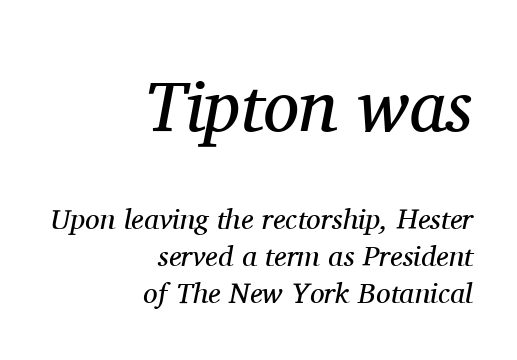
Glyph-to-glyph distance matches everyday printed text. Is this a heavy cut? Hardly; it is regular or lighter. Vertical spacing — default. The more generous point size was reserved for the upper chunk. Does the type have serifs? Yes, each stem ends in a small foot.
